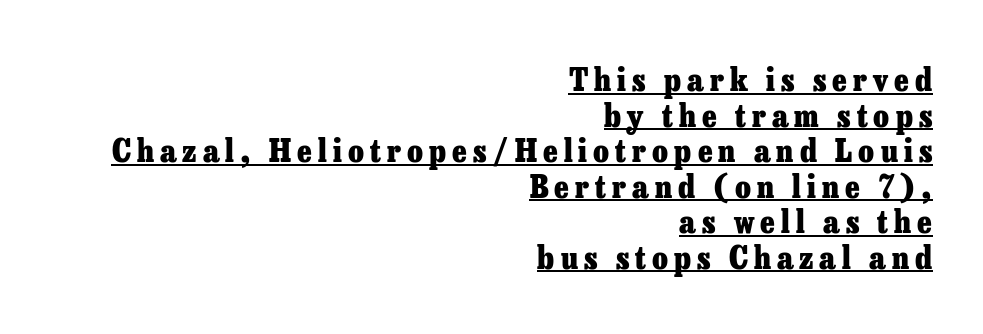
The image shows 32 px heavy serif type, upright; set right-aligned, tight line spacing (1.11x), underlined; low stroke contrast and a medium x-height.
